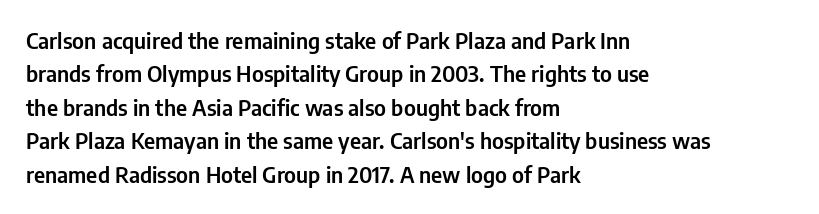
The image shows 22 px text type, upright; set left-aligned, normal line spacing (1.52x), normal letter spacing, not underlined.
